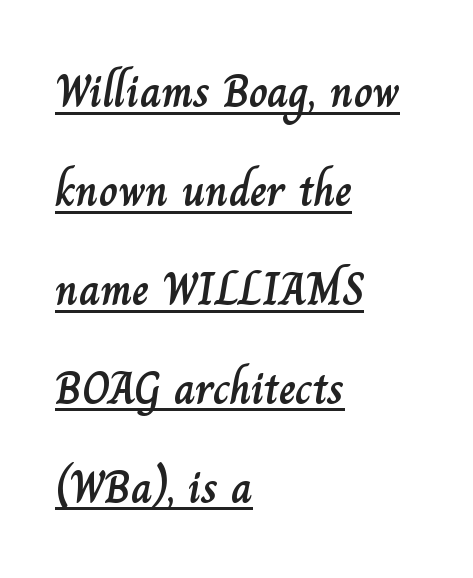
{"width": "normal", "stroke_contrast": "low", "x_height": "small", "monospaced": "no", "underline": "yes", "align": "left", "line_spacing": "loose", "line_spacing_ratio": 2.15, "letter_spacing": "normal", "letter_spacing_em": 0.0, "glyph_px": 46}
